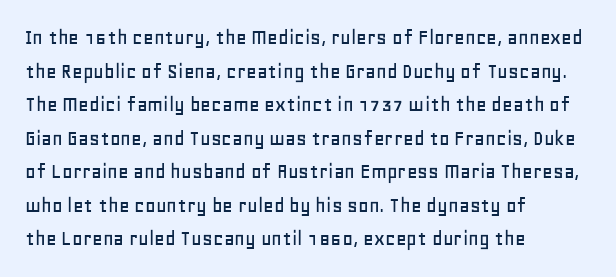
The image shows 23 px text type, upright; set left-aligned, normal line spacing (1.46x), normal letter spacing, not underlined.
